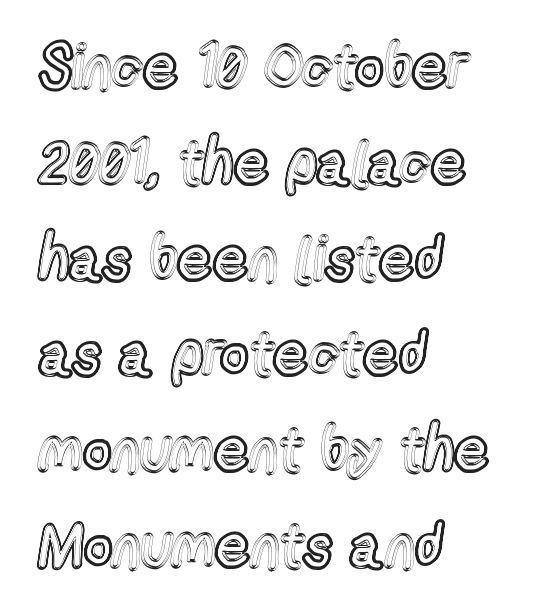
Q: Is the text italic (slanted)? A: Yes.
Q: Is the text underlined? A: No.
Q: How is the paragraph aligned? A: Left-aligned.
Q: Is the spacing between letters normal or unusually wide? A: Normal.
Q: Is the spacing between lines tight, normal or loose? A: Normal.
Q: Width (condensed, normal, or wide)? A: Condensed.
Q: x-height? A: Medium.
Q: Monospaced? A: No.
